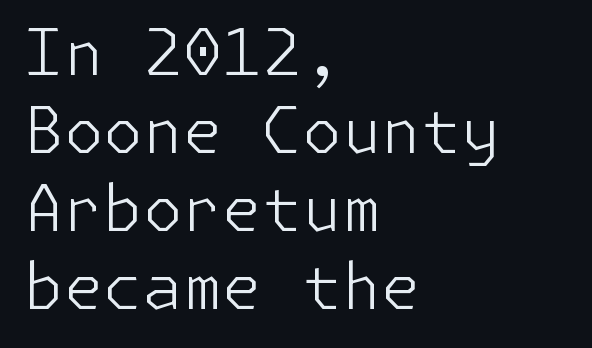
The image shows 64 px light sans-serif type, upright; set left-aligned, line spacing 1.22x, normal letter spacing, not underlined; low stroke contrast and a medium x-height.
